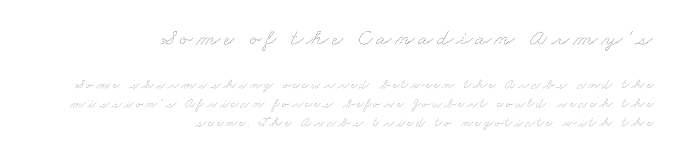
The vertical gap from one line to the next is medium. Caption: upper text group enlarged, lower text group reduced. Only glyphs here, with clear space below each row. Alignment: flush right. No chunkiness to these letters — they're not bold.
